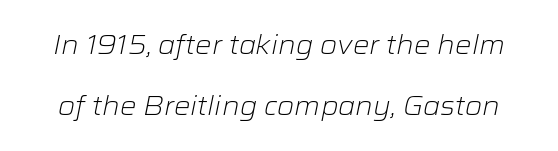
Observe the ordinary spacing: letters are neighbours, not strangers. Decoration check: the copy has no underline. Posture: slanted. A quiet, ordinary-to-light weight characterises the typeface. Compared with typical paragraphs, the rows here are farther apart.
